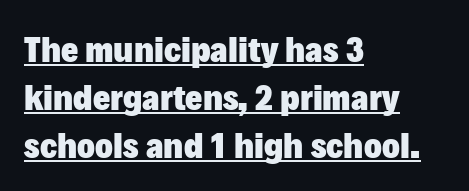
The image shows 37 px heavy sans-serif type, upright; set left-aligned, normal line spacing (1.3x), normal letter spacing, underlined; low stroke contrast and a medium x-height.
